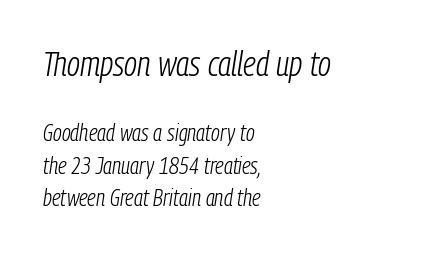
Q: Is the text bold? A: No.
Q: Is the text italic (slanted)? A: Yes, it leans right by about 9 degrees.
Q: Is the text underlined? A: No.
Q: How is the paragraph aligned? A: Left-aligned.
Q: Is the spacing between letters normal or unusually wide? A: Normal.
Q: Is the spacing between lines tight, normal or loose? A: Normal.
Q: Which block of text is set in a larger size, the first (top) or the second (bottom)? A: The first (top) one.
Q: Width (condensed, normal, or wide)? A: Condensed.
Q: Stroke contrast? A: Low.
Q: x-height? A: Medium.
Q: Monospaced? A: No.
